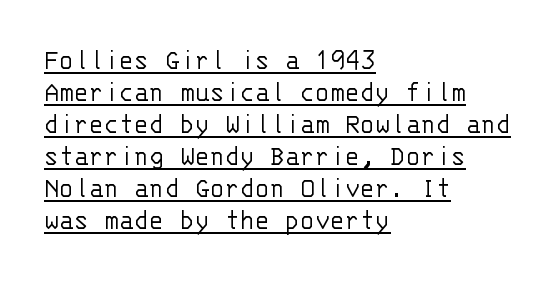
The image shows 31 px light sans-serif type, upright, monospaced; set left-aligned, tight line spacing (1.03x), normal letter spacing, underlined; low stroke contrast and a large x-height.
